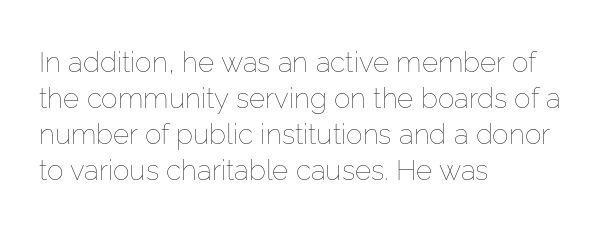
The image shows 28 px thin type, upright; set left-aligned, normal line spacing (1.28x), normal letter spacing, not underlined; low stroke contrast and a medium x-height.
